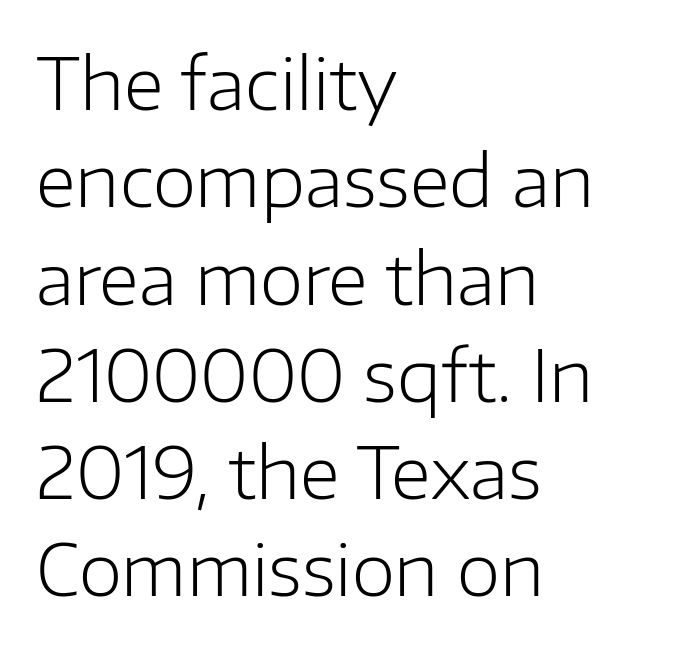
Q: Is the text bold? A: No.
Q: Is the text italic (slanted)? A: No, it is upright.
Q: Is the typeface a serif or a sans-serif typeface? A: Sans-serif.
Q: Is the text underlined? A: No.
Q: How is the paragraph aligned? A: Left-aligned.
Q: Is the spacing between letters normal or unusually wide? A: Normal.
Q: Is the spacing between lines tight, normal or loose? A: Normal.
Q: Width (condensed, normal, or wide)? A: Normal.
Q: Stroke contrast? A: Low.
Q: x-height? A: Medium.
Q: Monospaced? A: No.
